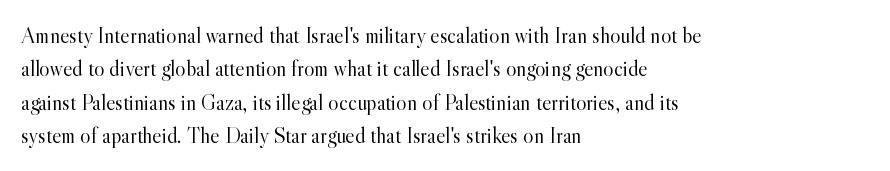
Q: Is the text bold? A: No.
Q: Is the text italic (slanted)? A: No, it is upright.
Q: Is the text underlined? A: No.
Q: How is the paragraph aligned? A: Left-aligned.
Q: Is the spacing between letters normal or unusually wide? A: Normal.
Q: Is the spacing between lines tight, normal or loose? A: Normal.
